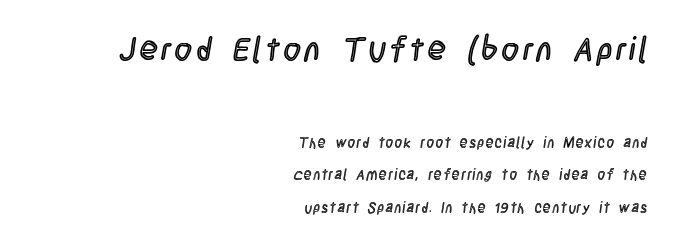
{"width": "condensed", "x_height": "large", "monospaced": "no", "underline": "no", "align": "right", "line_spacing": "loose", "line_spacing_ratio": 2.3, "larger_block": "first", "size_ratio": 2.36, "glyph_px": 33}
